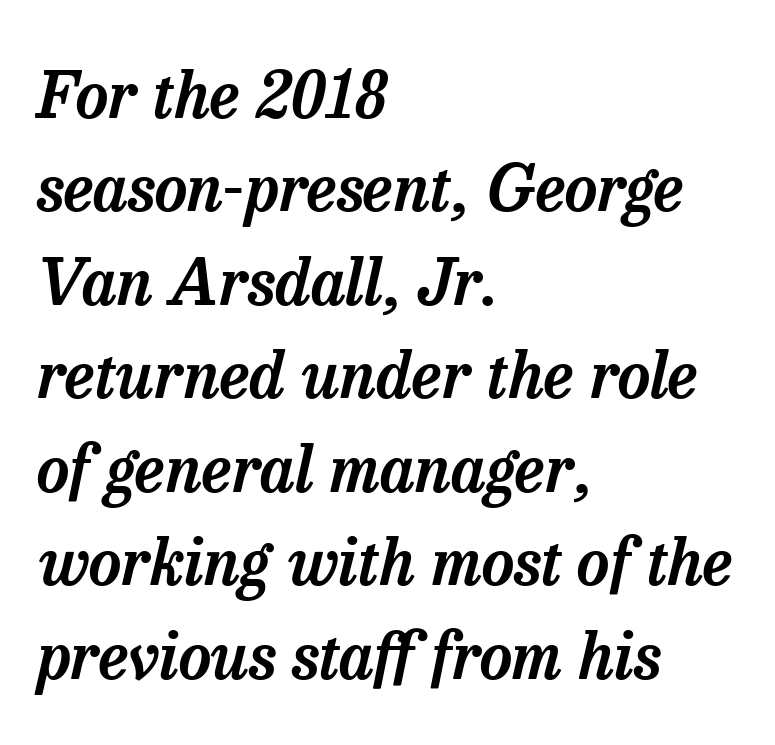
The image shows 64 px serif type, italic (leaning right); set left-aligned, normal line spacing (1.46x), normal letter spacing, not underlined; low stroke contrast and a medium x-height.
